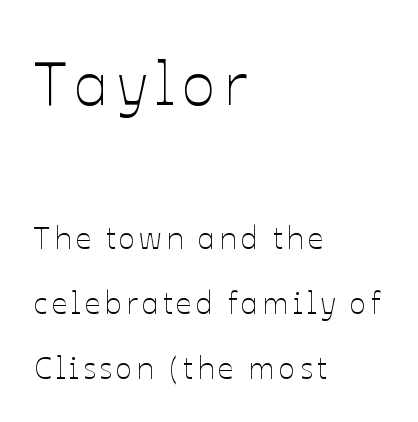
Q: Is the text bold? A: No.
Q: Is the text italic (slanted)? A: No, it is upright.
Q: Is the text underlined? A: No.
Q: How is the paragraph aligned? A: Left-aligned.
Q: Is the spacing between lines tight, normal or loose? A: Loose.
Q: Which block of text is set in a larger size, the first (top) or the second (bottom)? A: The first (top) one.
Q: Width (condensed, normal, or wide)? A: Normal.
Q: Stroke contrast? A: Low.
Q: x-height? A: Medium.
Q: Monospaced? A: No.
